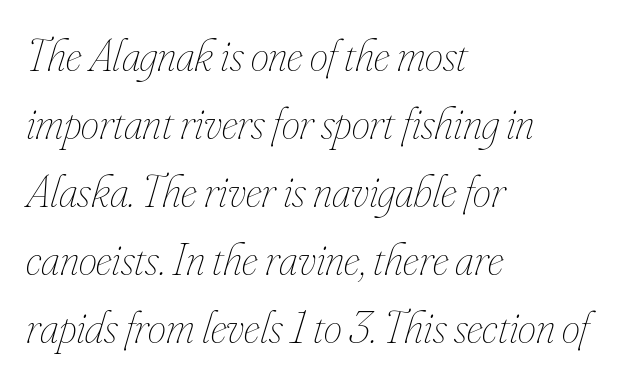
{"italic": "yes", "lean": "right", "slant_degrees": 16, "bold": "no", "weight": "thin", "width": "condensed", "stroke_contrast": "low", "x_height": "small", "monospaced": "no", "underline": "no", "align": "left", "line_spacing": "normal", "line_spacing_ratio": 1.48, "letter_spacing": "normal", "letter_spacing_em": 0.0, "glyph_px": 46}
